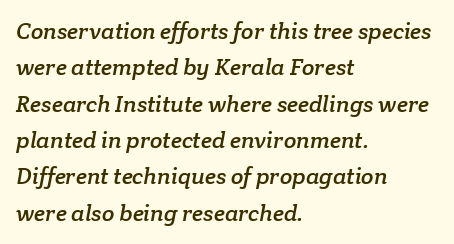
Type without underlining. The ragged edge is on the right, which tells us the setting is flush left. Regarding leading, the lines here are spaced in the standard way. Caption: standard tracking, unaltered.
